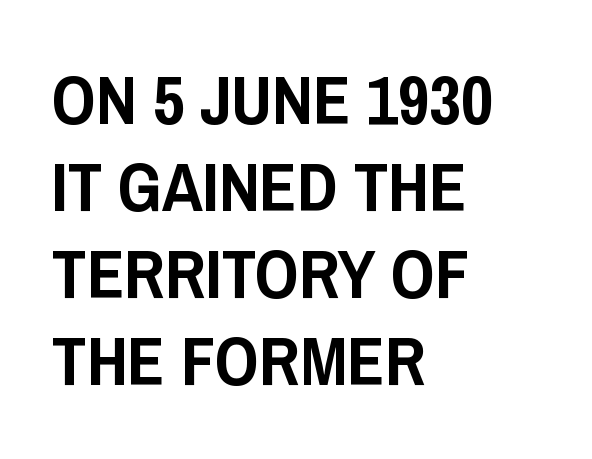
Line beginnings align vertically; line endings do not. Baseline-to-baseline distance is the conventional proportion of letter height. In terms of letterspacing, this is plain default setting. These lines were composed using upright roman letters. A clean baseline with only descenders dipping below it. Grotesque or geometric, the face here clearly has no serifs.
